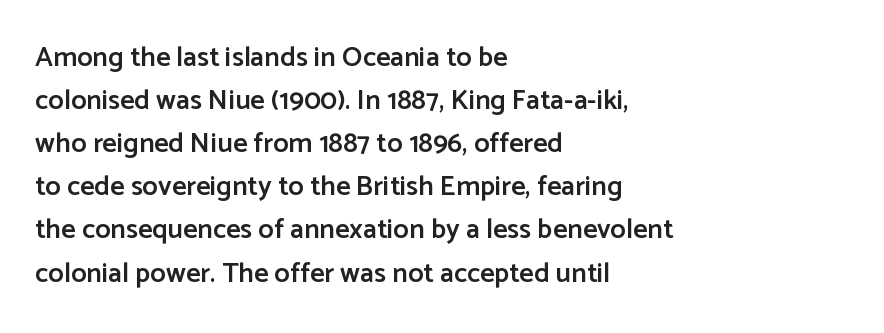
Do the characters align in a grid? No, the font is proportional. Is there any slant? The stems are plumb. All the whitespace from short lines collects on the right. The area under the type is left untouched. Is this a sans? Yes — the strokes have no serifs. Moderately thickened strokes mark this as semibold type.
